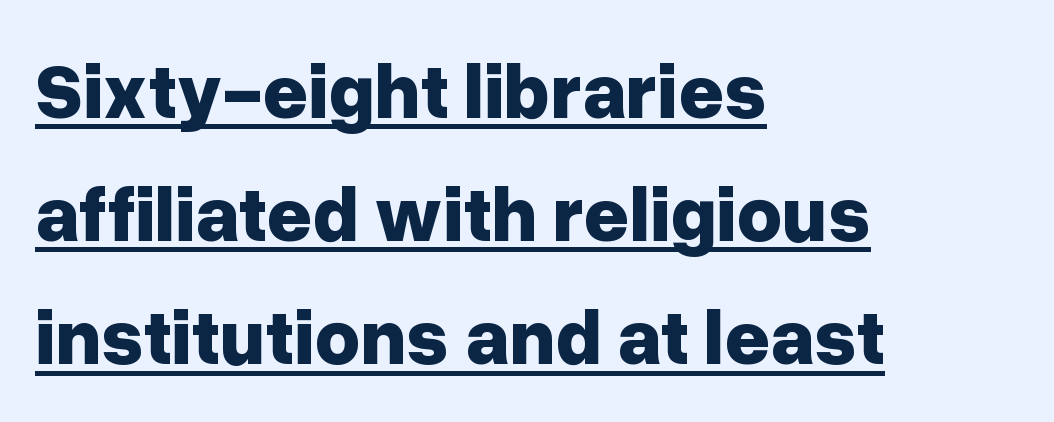
Q: Is the text bold? A: Yes.
Q: Is the text italic (slanted)? A: No, it is upright.
Q: Is the typeface a serif or a sans-serif typeface? A: Sans-serif.
Q: Is the text underlined? A: Yes.
Q: How is the paragraph aligned? A: Left-aligned.
Q: Is the spacing between letters normal or unusually wide? A: Normal.
Q: Is the spacing between lines tight, normal or loose? A: Normal.
Q: Width (condensed, normal, or wide)? A: Normal.
Q: Stroke contrast? A: Low.
Q: x-height? A: Medium.
Q: Monospaced? A: No.
